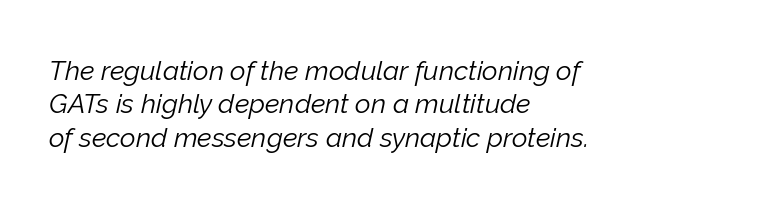
{"italic": "yes", "lean": "right", "slant_degrees": 12, "bold": "no", "underline": "no", "align": "left", "line_spacing_ratio": 1.24, "letter_spacing": "normal", "letter_spacing_em": 0.0, "glyph_px": 27}
